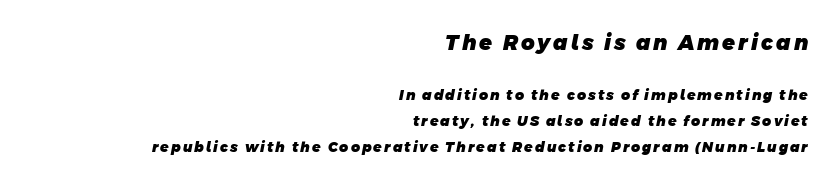
{"bold": "yes", "underline": "no", "align": "right", "line_spacing_ratio": 1.86, "larger_block": "first", "size_ratio": 1.5, "glyph_px": 21}
